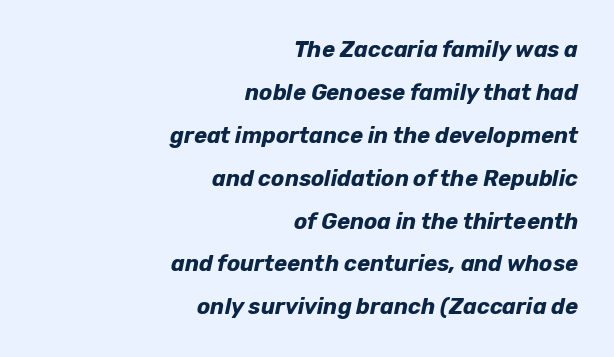
Q: Is the text bold? A: Yes.
Q: Is the text italic (slanted)? A: Yes, it leans right by about 12 degrees.
Q: Is the text underlined? A: No.
Q: How is the paragraph aligned? A: Right-aligned.
Q: Is the spacing between letters normal or unusually wide? A: Normal.
Q: Is the spacing between lines tight, normal or loose? A: Loose.
